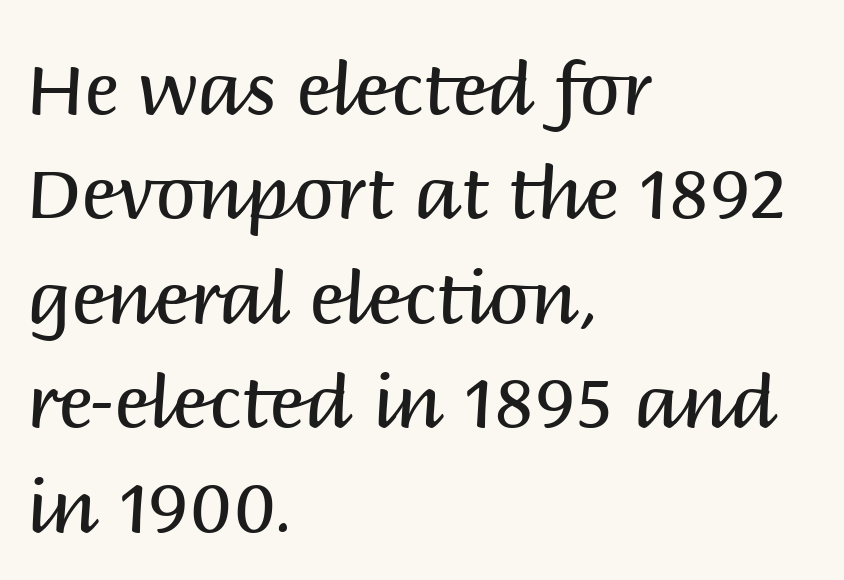
The image shows 73 px regular-weight sans-serif type; set left-aligned, normal line spacing (1.43x), normal letter spacing, not underlined; medium stroke contrast and a large x-height.
